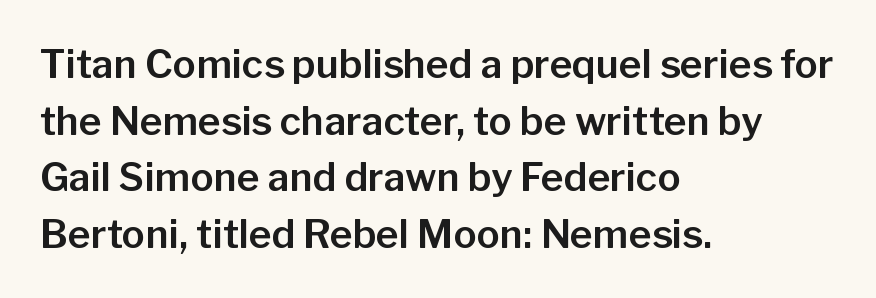
{"serif": "no", "italic": "no", "width": "normal", "stroke_contrast": "low", "x_height": "medium", "monospaced": "no", "underline": "no", "align": "left", "line_spacing": "normal", "line_spacing_ratio": 1.45, "letter_spacing": "normal", "letter_spacing_em": 0.0, "glyph_px": 39}
